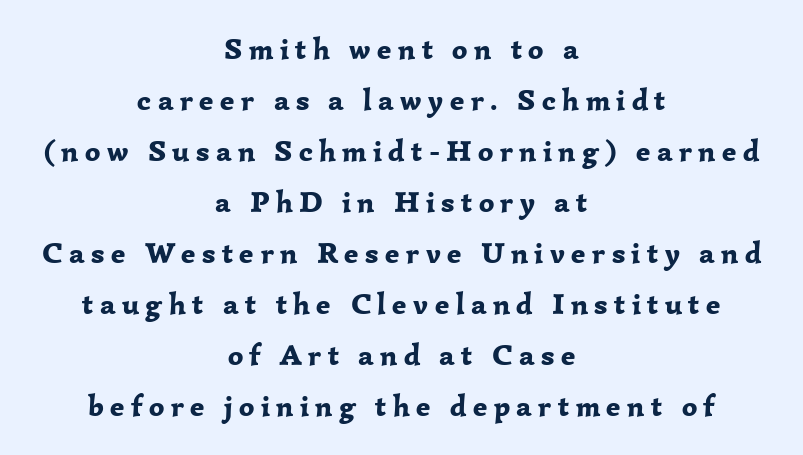
Q: Is the text bold? A: Yes.
Q: Is the text italic (slanted)? A: No, it is upright.
Q: Is the typeface a serif or a sans-serif typeface? A: Serif.
Q: Is the text underlined? A: No.
Q: How is the paragraph aligned? A: Centered.
Q: Is the spacing between letters normal or unusually wide? A: Unusually wide.
Q: Is the spacing between lines tight, normal or loose? A: Normal.
Q: Width (condensed, normal, or wide)? A: Normal.
Q: Stroke contrast? A: Low.
Q: x-height? A: Medium.
Q: Monospaced? A: No.
